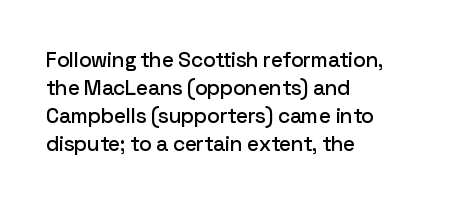
Q: Is the text italic (slanted)? A: No, it is upright.
Q: Is the text underlined? A: No.
Q: How is the paragraph aligned? A: Left-aligned.
Q: Is the spacing between letters normal or unusually wide? A: Normal.
Q: Is the spacing between lines tight, normal or loose? A: Normal.
